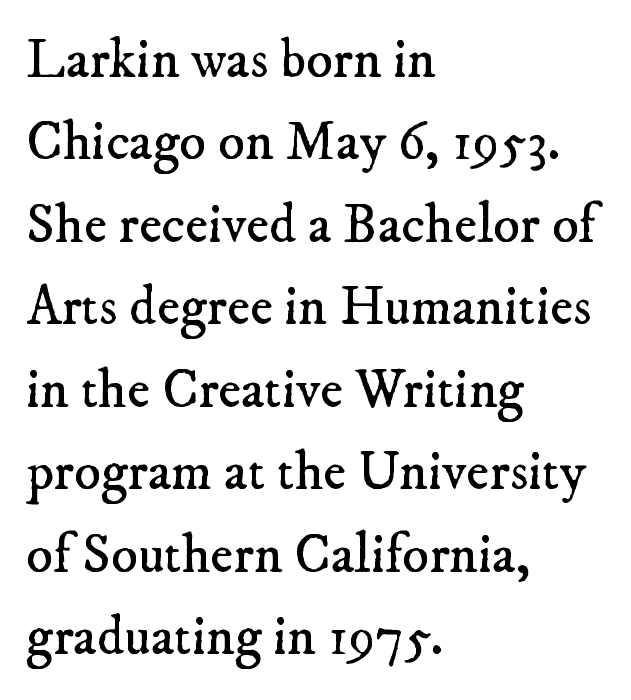
Q: Is the text bold? A: No.
Q: Is the typeface a serif or a sans-serif typeface? A: Serif.
Q: Is the text underlined? A: No.
Q: How is the paragraph aligned? A: Left-aligned.
Q: Is the spacing between letters normal or unusually wide? A: Normal.
Q: Is the spacing between lines tight, normal or loose? A: Normal.
Q: Width (condensed, normal, or wide)? A: Normal.
Q: Stroke contrast? A: Low.
Q: x-height? A: Small.
Q: Monospaced? A: No.
